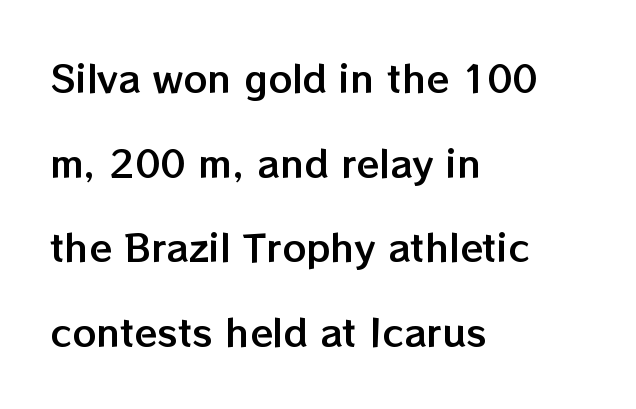
The image shows 37 px text type, upright; set left-aligned, loose line spacing (2.29x), normal letter spacing, not underlined; low stroke contrast and a medium x-height.
